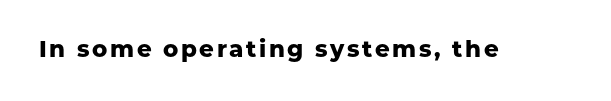
The image shows 23 px bold type, upright; set not underlined.
